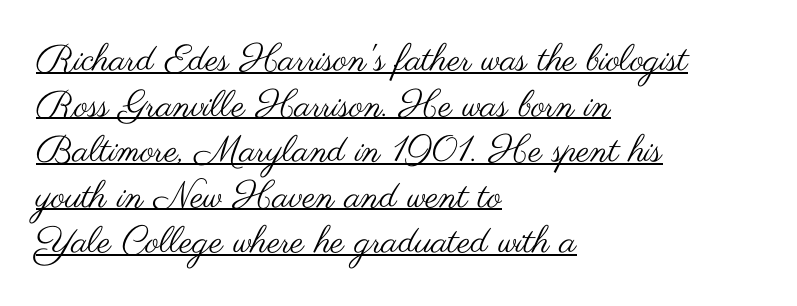
The image shows 37 px regular-weight, wide sans-serif type; set left-aligned, line spacing 1.23x, normal letter spacing, underlined; medium stroke contrast and a small x-height.
